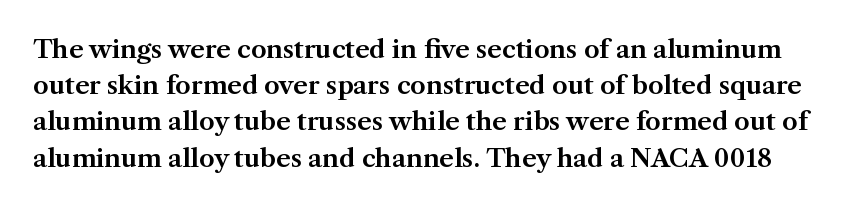
The passage shown is not underscored anywhere. The designer left line spacing at the default. The letters sit at their default tracking, neither squeezed nor spread. Characters remain perfectly vertical along every line.
